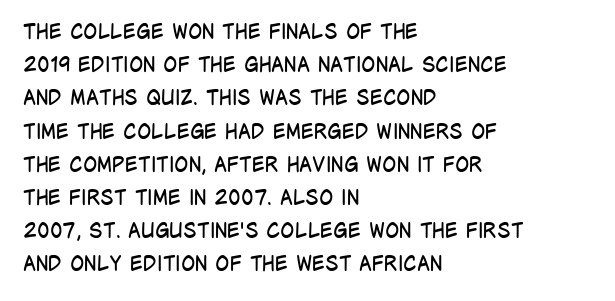
{"italic": "no", "bold": "no", "underline": "no", "align": "left", "line_spacing": "normal", "line_spacing_ratio": 1.58, "letter_spacing": "normal", "letter_spacing_em": 0.0, "glyph_px": 21}
